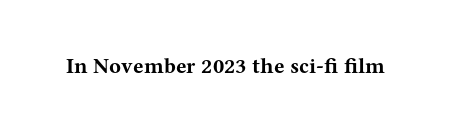
{"italic": "no", "bold": "yes", "underline": "no", "letter_spacing": "normal", "letter_spacing_em": 0.0, "glyph_px": 22}
